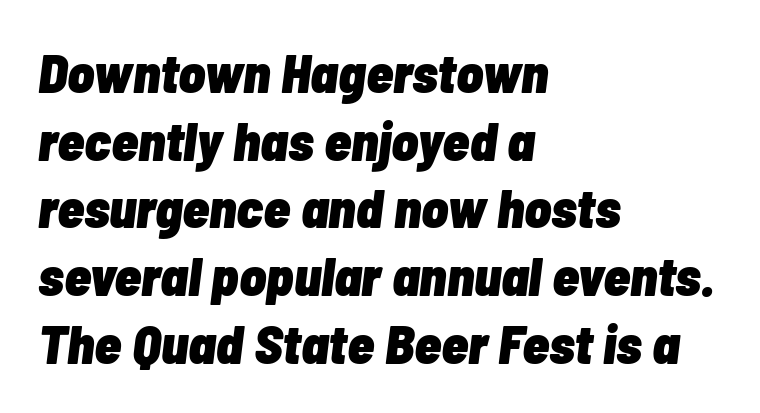
Leftover space on each line is placed entirely after the last word. Each row of text sits above clean, open space. This sample has the flowing, uneven cadence of proportional lettering. Is the type slanted? Yes — the strokes lean at a clear angle. Between one letter and the next there's only the usual sliver of space.
